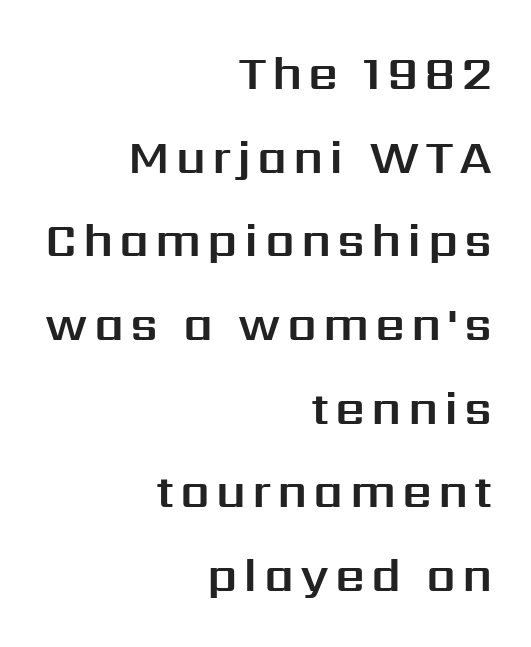
The image shows 47 px sans-serif type, upright; set right-aligned, line spacing 1.78x, not underlined; medium stroke contrast and a medium x-height.
